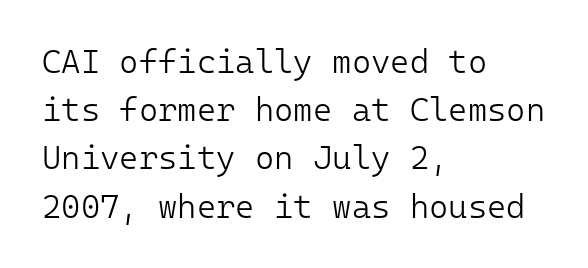
{"serif": "no", "italic": "no", "bold": "no", "weight": "light", "width": "normal", "stroke_contrast": "low", "x_height": "medium", "monospaced": "yes", "underline": "no", "align": "left", "line_spacing": "normal", "line_spacing_ratio": 1.46, "letter_spacing": "normal", "letter_spacing_em": 0.0, "glyph_px": 33}
